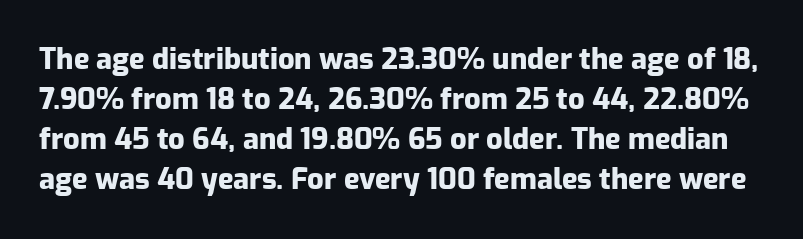
The image shows 29 px heavy sans-serif type, upright; set normal line spacing (1.38x), normal letter spacing, not underlined; low stroke contrast and a medium x-height.
